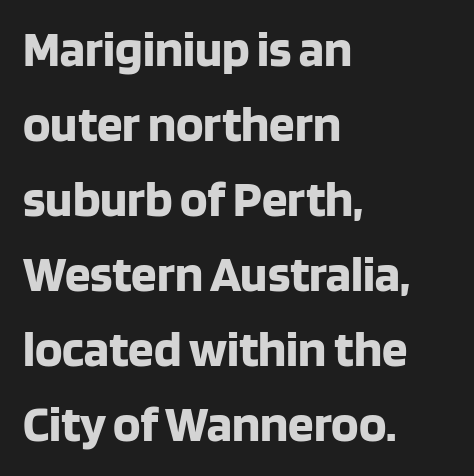
The rendering keeps characters at their native spacing. This is sans-serif lettering, the kind often seen on screens and signage. Here the designer chose a conventional face with non-uniform glyph widths. Thick stems and heavy bowls — unmistakably bold. The rows are spaced the way most documents space them. Unmarked baselines from the first word to the last.
